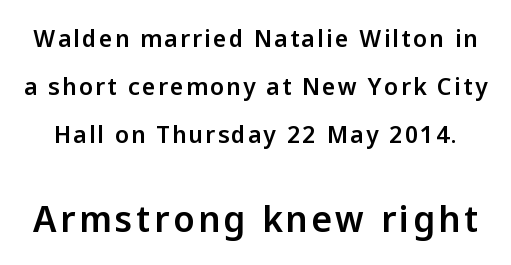
Horizontal bands of white between lines are thick stripes. The letters in the lower block stand taller than those in the block above. The baseline area is clear. Quick note: not italic, upright.
